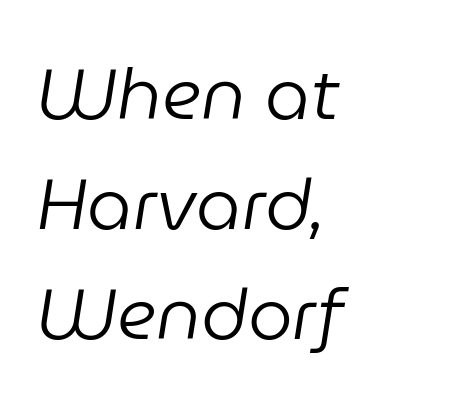
Q: Is the text bold? A: No.
Q: Is the text italic (slanted)? A: Yes, it leans right by about 9 degrees.
Q: Is the text underlined? A: No.
Q: How is the paragraph aligned? A: Left-aligned.
Q: Is the spacing between letters normal or unusually wide? A: Normal.
Q: Is the spacing between lines tight, normal or loose? A: Normal.
Q: Width (condensed, normal, or wide)? A: Normal.
Q: Stroke contrast? A: Low.
Q: x-height? A: Medium.
Q: Monospaced? A: No.
